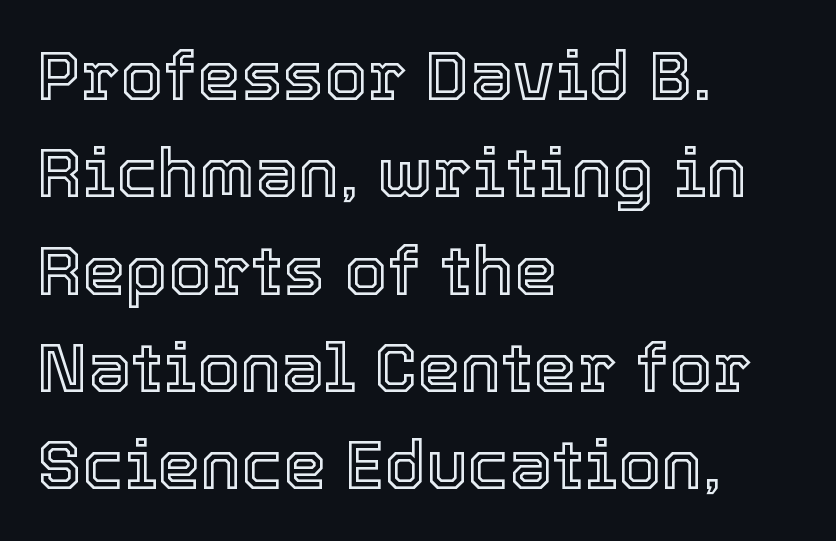
Q: Is the text italic (slanted)? A: No, it is upright.
Q: Is the text underlined? A: No.
Q: How is the paragraph aligned? A: Left-aligned.
Q: Is the spacing between letters normal or unusually wide? A: Normal.
Q: Is the spacing between lines tight, normal or loose? A: Normal.
Q: Width (condensed, normal, or wide)? A: Normal.
Q: x-height? A: Medium.
Q: Monospaced? A: No.
